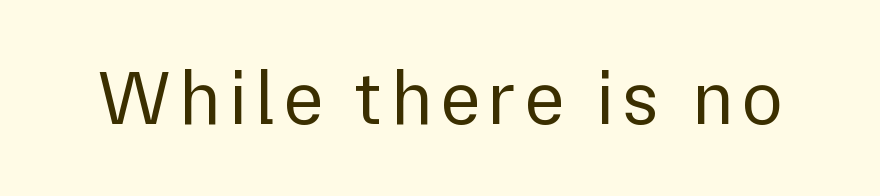
The image shows 77 px regular-weight sans-serif type, upright; set not underlined; low stroke contrast and a medium x-height.
